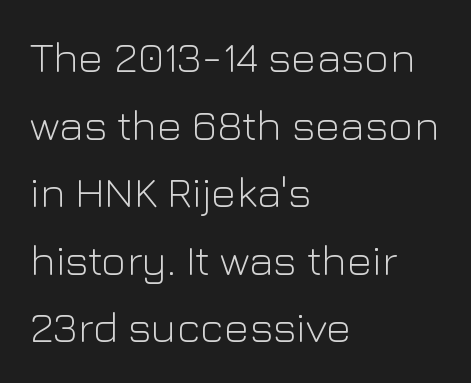
The image shows 43 px light sans-serif type, upright; set left-aligned, normal line spacing (1.57x), normal letter spacing, not underlined; low stroke contrast and a medium x-height.
